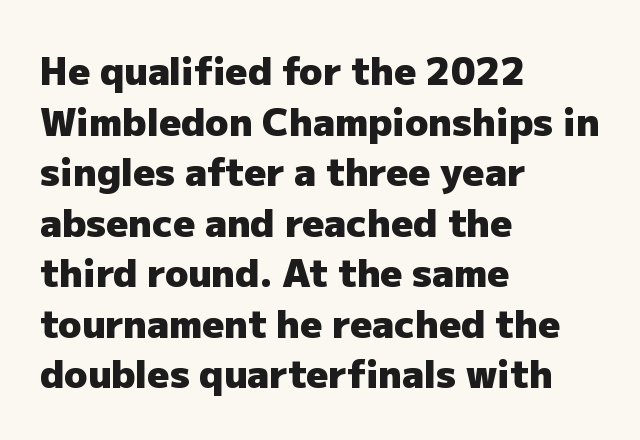
Q: Is the text bold? A: Yes.
Q: Is the text italic (slanted)? A: No, it is upright.
Q: Is the typeface a serif or a sans-serif typeface? A: Sans-serif.
Q: Is the text underlined? A: No.
Q: How is the paragraph aligned? A: Left-aligned.
Q: Is the spacing between letters normal or unusually wide? A: Normal.
Q: Is the spacing between lines tight, normal or loose? A: Normal.
Q: Width (condensed, normal, or wide)? A: Normal.
Q: Stroke contrast? A: Low.
Q: x-height? A: Medium.
Q: Monospaced? A: No.
